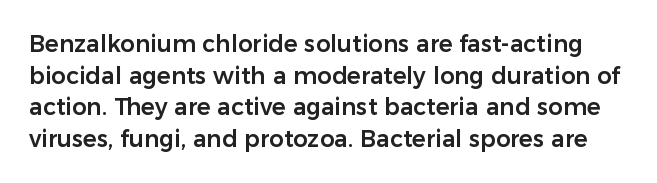
Q: Is the text italic (slanted)? A: No, it is upright.
Q: Is the text underlined? A: No.
Q: Is the spacing between letters normal or unusually wide? A: Normal.
Q: Is the spacing between lines tight, normal or loose? A: Normal.
